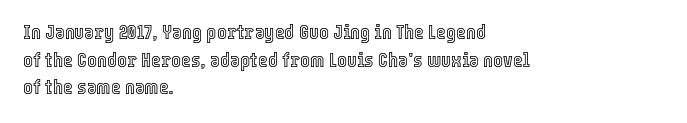
Q: Is the text italic (slanted)? A: No, it is upright.
Q: Is the text underlined? A: No.
Q: How is the paragraph aligned? A: Left-aligned.
Q: Is the spacing between letters normal or unusually wide? A: Normal.
Q: Is the spacing between lines tight, normal or loose? A: Normal.
